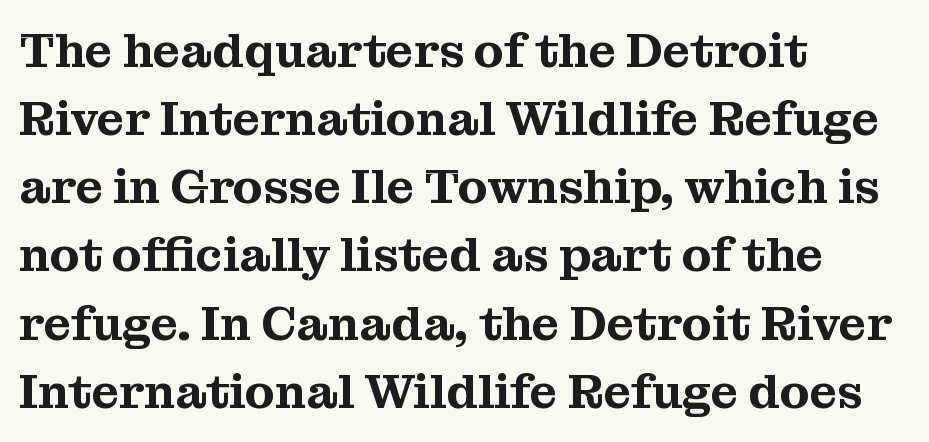
The image shows 48 px serif type, upright; set left-aligned, normal line spacing (1.42x), normal letter spacing, not underlined; medium stroke contrast and a medium x-height.
